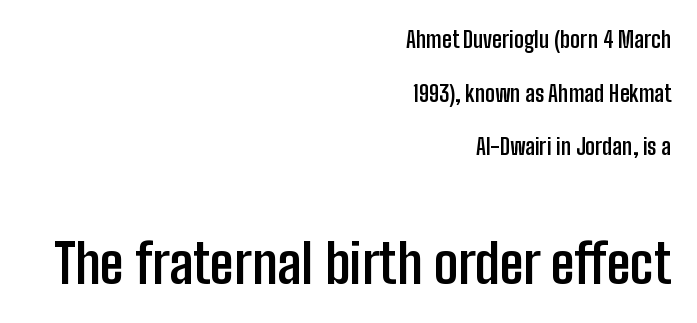
Q: Is the text bold? A: Yes.
Q: Is the text italic (slanted)? A: No, it is upright.
Q: Is the typeface a serif or a sans-serif typeface? A: Sans-serif.
Q: Is the text underlined? A: No.
Q: How is the paragraph aligned? A: Right-aligned.
Q: Is the spacing between letters normal or unusually wide? A: Normal.
Q: Is the spacing between lines tight, normal or loose? A: Loose.
Q: Which block of text is set in a larger size, the first (top) or the second (bottom)? A: The second (bottom) one.
Q: Width (condensed, normal, or wide)? A: Condensed.
Q: Stroke contrast? A: Low.
Q: x-height? A: Medium.
Q: Monospaced? A: No.
